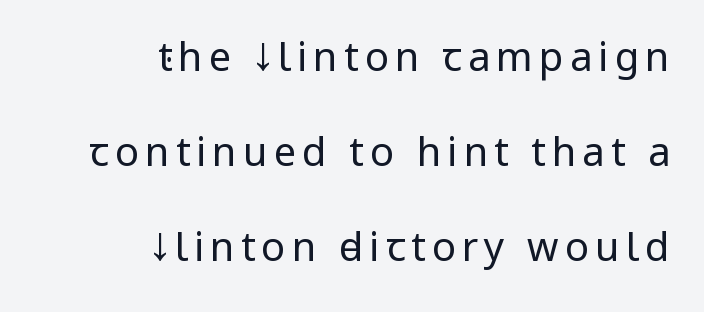
Character widths vary here, with narrow letters taking less room than wide ones. A quiet, ordinary-to-light weight characterises the typeface. When letters stand straight like this, we call the style roman or upright. The lines are quadded right. Anything drawn beneath the words? Only blank space. Summary of vertical rhythm: relaxed, with wide interline spacing.
